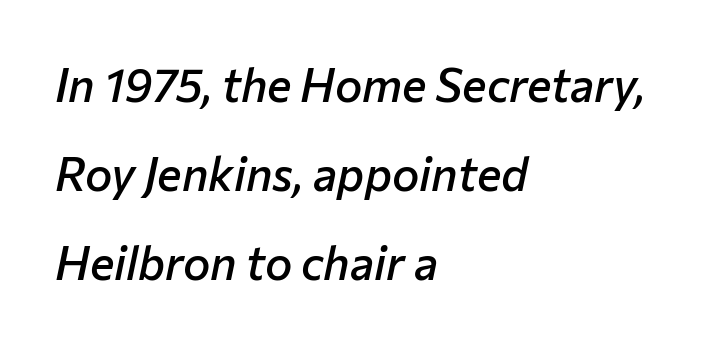
Compared with an ordinary text face, these strokes are moderately heavier — a semibold. Notice how the stems are inclined rather than vertical — that's the hallmark of italics. The space directly below the letters is spotless. Letter spacing: default. If you drew a ruler down the left edge, every line would touch it. Proportional: the letters do not fall into vertical columns.
